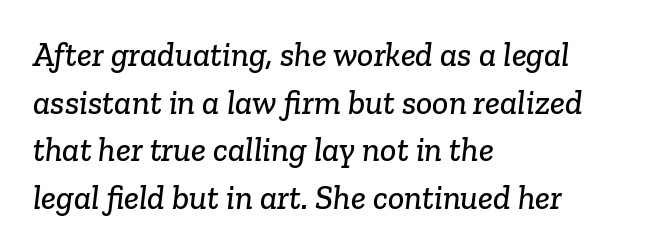
Q: Is the typeface a serif or a sans-serif typeface? A: Serif.
Q: Is the text underlined? A: No.
Q: How is the paragraph aligned? A: Left-aligned.
Q: Is the spacing between letters normal or unusually wide? A: Normal.
Q: Is the spacing between lines tight, normal or loose? A: Normal.
Q: Width (condensed, normal, or wide)? A: Normal.
Q: Stroke contrast? A: Low.
Q: x-height? A: Medium.
Q: Monospaced? A: No.
